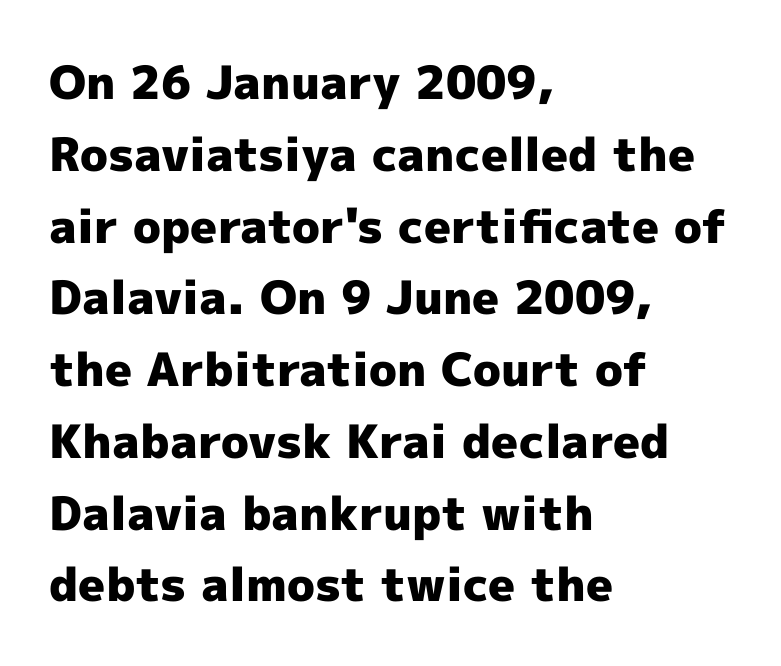
Q: Is the text bold? A: Yes.
Q: Is the text italic (slanted)? A: No, it is upright.
Q: Is the typeface a serif or a sans-serif typeface? A: Sans-serif.
Q: Is the text underlined? A: No.
Q: How is the paragraph aligned? A: Left-aligned.
Q: Is the spacing between letters normal or unusually wide? A: Normal.
Q: Is the spacing between lines tight, normal or loose? A: Normal.
Q: Width (condensed, normal, or wide)? A: Normal.
Q: x-height? A: Medium.
Q: Monospaced? A: No.
